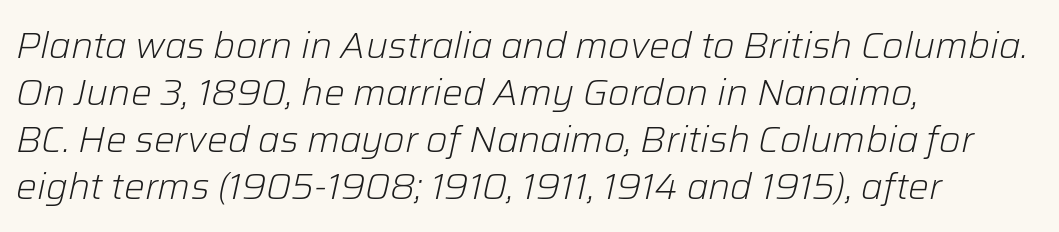
The image shows 37 px light type, italic (leaning right); set left-aligned, normal line spacing (1.27x), normal letter spacing, not underlined; low stroke contrast and a medium x-height.
